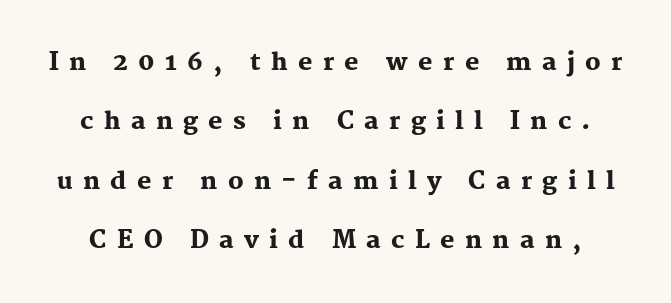
The image shows 24 px bold type, upright; set loose line spacing (2.47x), unusually wide letter spacing (+0.43 em), not underlined.
